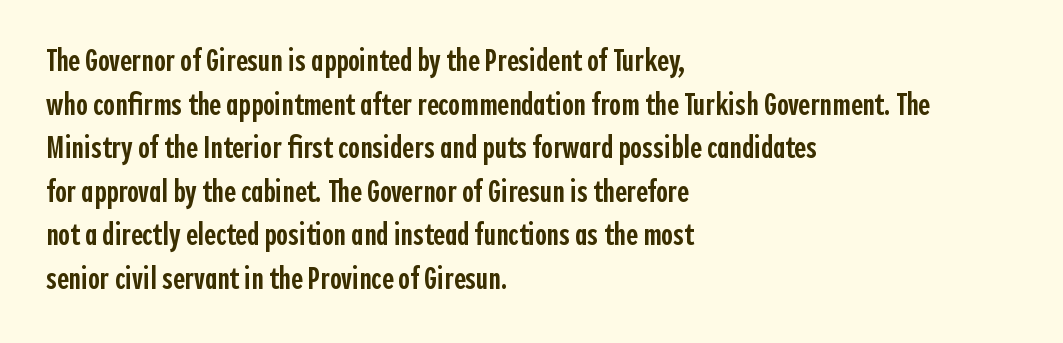
{"serif": "no", "italic": "no", "bold": "semi", "weight": "semibold", "width": "condensed", "x_height": "medium", "monospaced": "no", "underline": "no", "align": "left", "line_spacing": "normal", "line_spacing_ratio": 1.36, "letter_spacing": "normal", "letter_spacing_em": 0.0, "glyph_px": 32}
